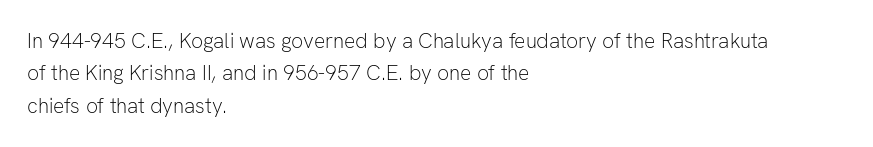
Q: Is the text bold? A: No.
Q: Is the text italic (slanted)? A: No, it is upright.
Q: Is the text underlined? A: No.
Q: How is the paragraph aligned? A: Left-aligned.
Q: Is the spacing between letters normal or unusually wide? A: Normal.
Q: Is the spacing between lines tight, normal or loose? A: Normal.
